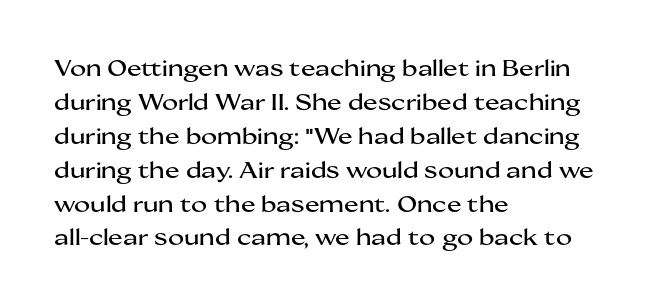
Inter-character spacing is left at the font's built-in metrics. A bare baseline throughout the passage. The typography opts for an upright posture over an oblique one. Casual observation: everything's shoved over to the left.
